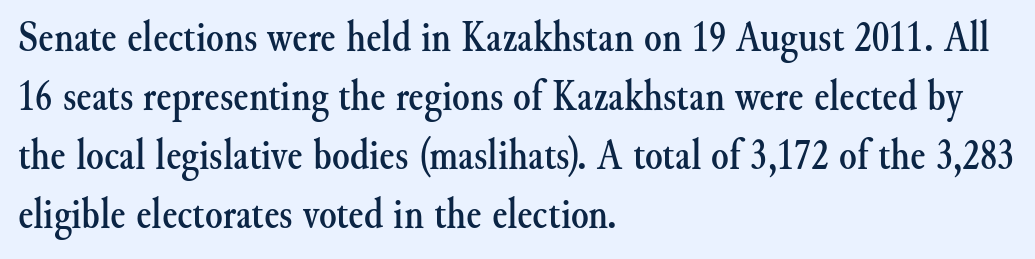
Q: Is the text italic (slanted)? A: No, it is upright.
Q: Is the typeface a serif or a sans-serif typeface? A: Serif.
Q: Is the text underlined? A: No.
Q: How is the paragraph aligned? A: Left-aligned.
Q: Is the spacing between letters normal or unusually wide? A: Normal.
Q: Is the spacing between lines tight, normal or loose? A: Normal.
Q: Width (condensed, normal, or wide)? A: Normal.
Q: Stroke contrast? A: Medium.
Q: x-height? A: Small.
Q: Monospaced? A: No.
